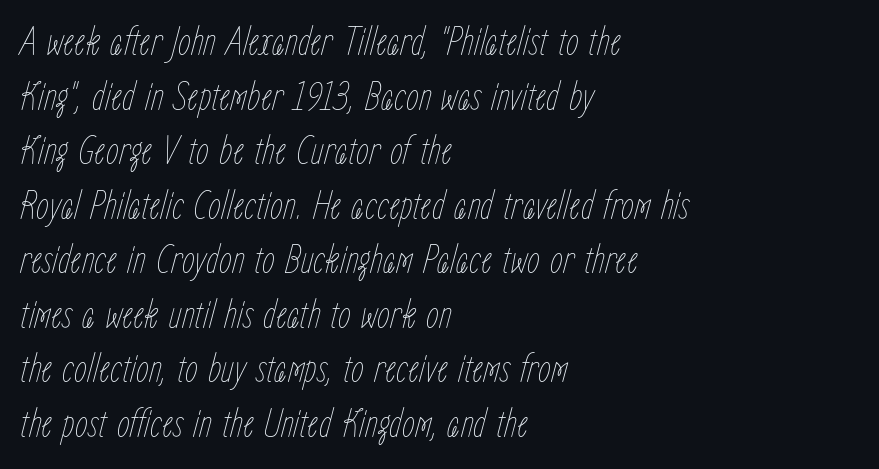
The image shows 41 px thin, condensed type, italic (leaning right); set left-aligned, normal line spacing (1.33x), normal letter spacing, not underlined; low stroke contrast and a medium x-height.
